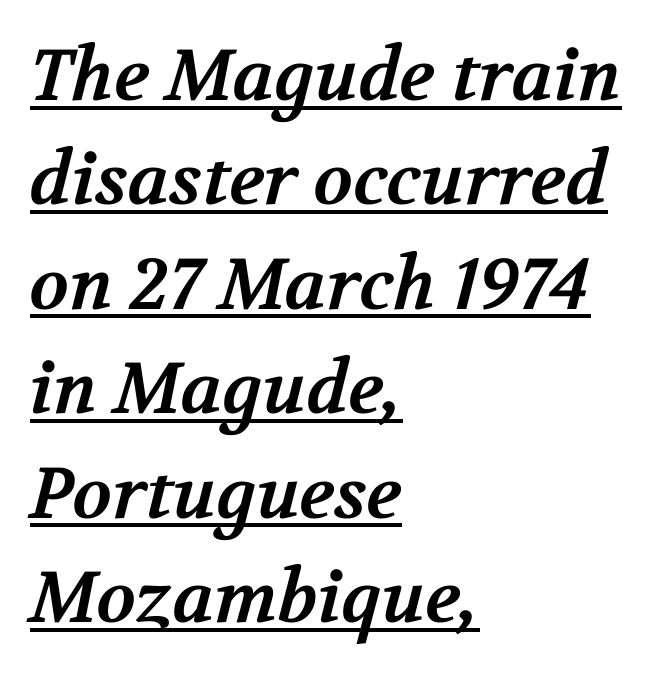
Caption: lettering with a line underneath. The glyphs have the mass of a bold cut. The face used here is seriffed, in the tradition of book romans. Does the copy run flush right? No — it runs flush left.
